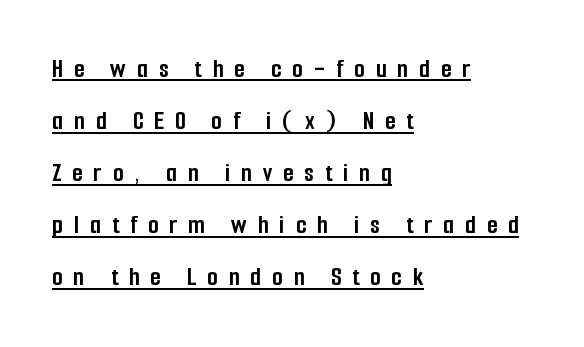
The image shows 27 px bold type, upright; set left-aligned, loose line spacing (1.93x), unusually wide letter spacing (+0.41 em), underlined.
